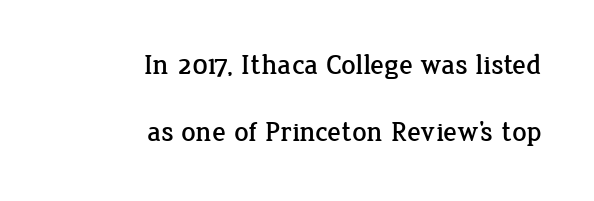
The image shows 28 px serif type, upright; set right-aligned, loose line spacing (2.41x), normal letter spacing, not underlined; low stroke contrast and a medium x-height.
